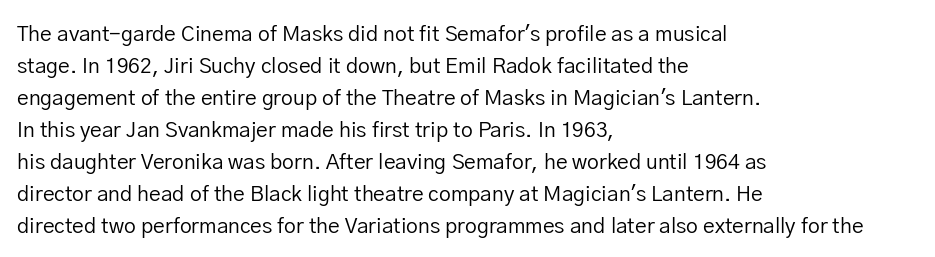
{"italic": "no", "bold": "no", "underline": "no", "align": "left", "line_spacing": "normal", "line_spacing_ratio": 1.52, "letter_spacing": "normal", "letter_spacing_em": 0.0, "glyph_px": 21}
